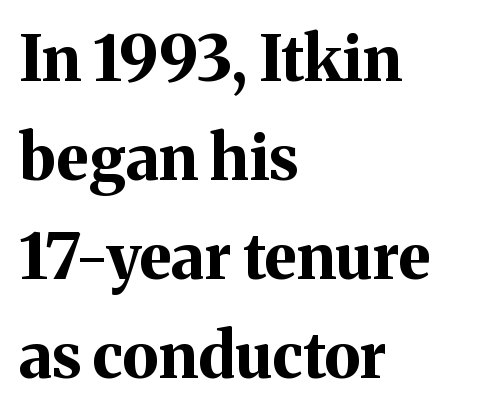
{"serif": "yes", "italic": "no", "bold": "yes", "weight": "bold", "width": "normal", "stroke_contrast": "medium", "x_height": "medium", "monospaced": "no", "underline": "no", "align": "left", "line_spacing": "normal", "line_spacing_ratio": 1.57, "letter_spacing": "normal", "letter_spacing_em": 0.0, "glyph_px": 63}
